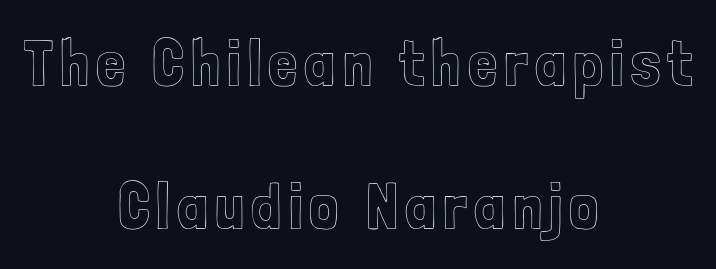
{"italic": "no", "width": "condensed", "x_height": "medium", "monospaced": "no", "underline": "no", "align": "center", "line_spacing": "loose", "line_spacing_ratio": 2.2, "glyph_px": 65}
